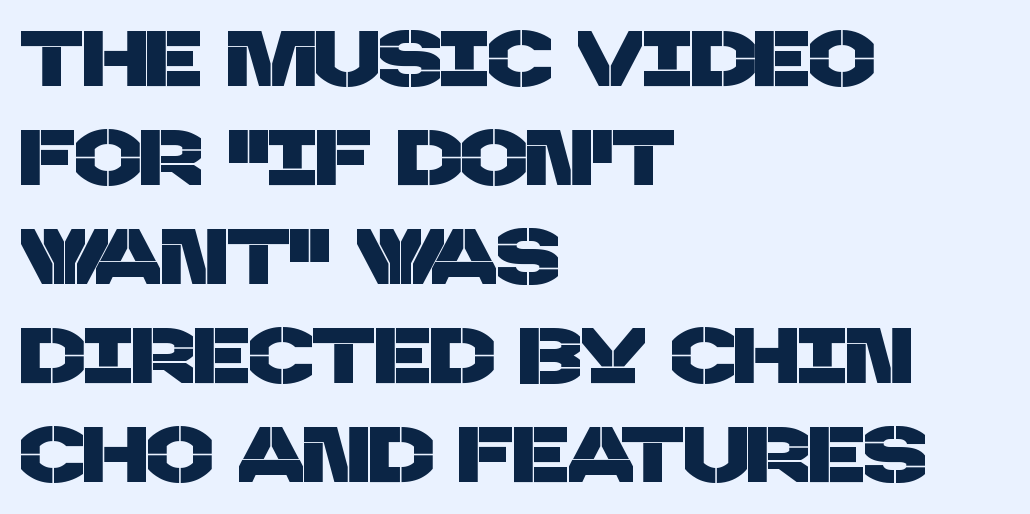
Q: Is the typeface a serif or a sans-serif typeface? A: Sans-serif.
Q: Is the text underlined? A: No.
Q: How is the paragraph aligned? A: Left-aligned.
Q: Is the spacing between letters normal or unusually wide? A: Normal.
Q: Is the spacing between lines tight, normal or loose? A: Normal.
Q: Width (condensed, normal, or wide)? A: Normal.
Q: Stroke contrast? A: Low.
Q: x-height? A: Large.
Q: Monospaced? A: No.
